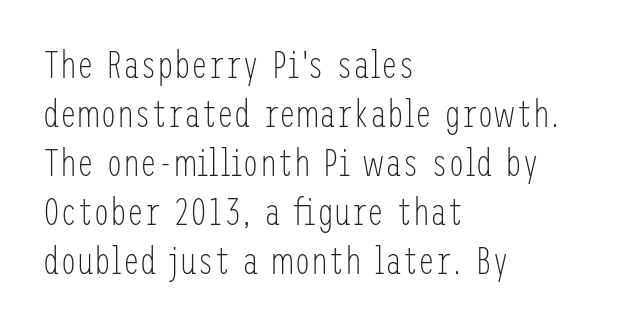
Decoration check: the copy has no underline. Vertically, the passage feels balanced, rows spaced as you'd expect. Is this a sans? Yes — the strokes have no serifs. Weight: in the light-to-regular range. Letter spacing: default. Ordinary non-slanted type is in use.
